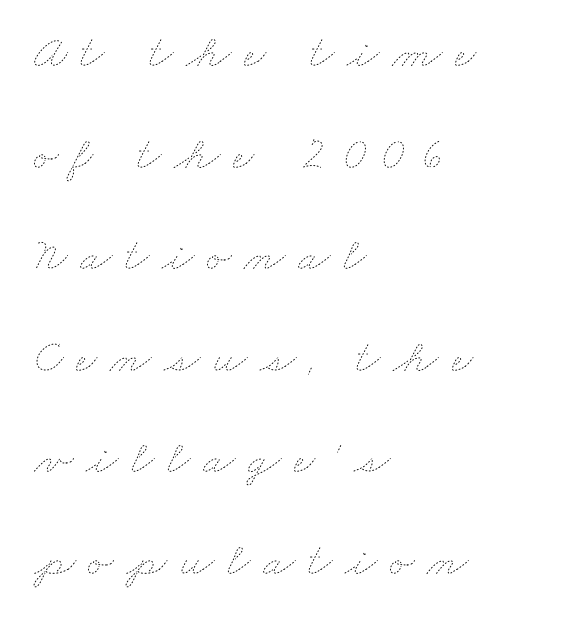
The image shows 47 px thin, wide type; set left-aligned, loose line spacing (2.16x), unusually wide letter spacing (+0.27 em), not underlined; low stroke contrast and a small x-height.
